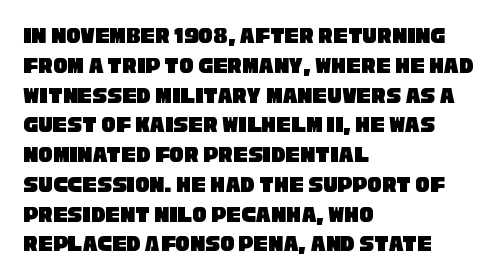
Q: Is the text underlined? A: No.
Q: How is the paragraph aligned? A: Left-aligned.
Q: Is the spacing between letters normal or unusually wide? A: Normal.
